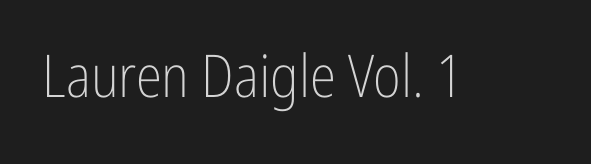
Is this a sans? Yes — the strokes have no serifs. The letters advance in unequal steps, a hallmark of proportional type. Type without underlining. Stroke thickness stays within the range of a standard reading face or lighter.
